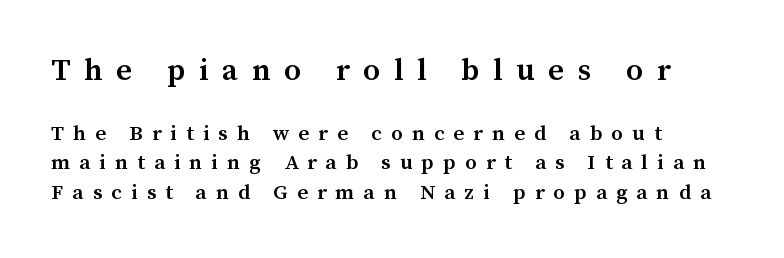
Q: Is the text bold? A: Semi-bold.
Q: Is the text italic (slanted)? A: No, it is upright.
Q: Is the typeface a serif or a sans-serif typeface? A: Serif.
Q: Is the text underlined? A: No.
Q: How is the paragraph aligned? A: Left-aligned.
Q: Is the spacing between letters normal or unusually wide? A: Unusually wide.
Q: Is the spacing between lines tight, normal or loose? A: Normal.
Q: Which block of text is set in a larger size, the first (top) or the second (bottom)? A: The first (top) one.
Q: Width (condensed, normal, or wide)? A: Normal.
Q: Stroke contrast? A: Medium.
Q: x-height? A: Medium.
Q: Monospaced? A: No.
